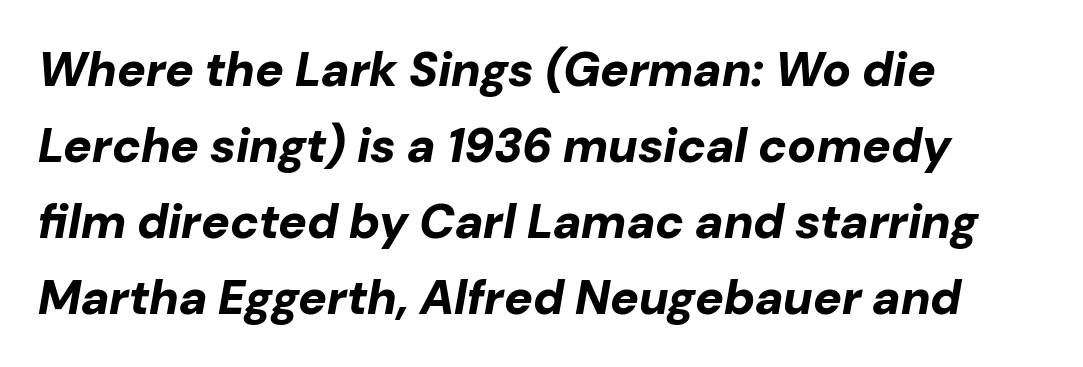
The image shows 48 px bold type, italic (leaning right); set left-aligned, normal line spacing (1.58x), normal letter spacing, not underlined; low stroke contrast and a medium x-height.
